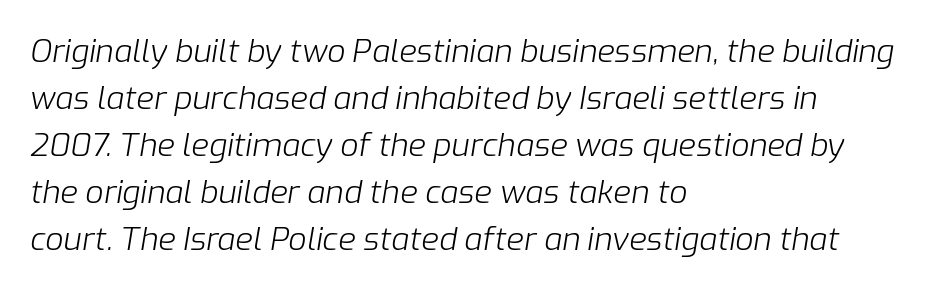
{"italic": "yes", "lean": "right", "slant_degrees": 9, "bold": "no", "weight": "light", "width": "normal", "stroke_contrast": "low", "x_height": "medium", "monospaced": "no", "underline": "no", "align": "left", "line_spacing": "normal", "line_spacing_ratio": 1.47, "letter_spacing": "normal", "letter_spacing_em": 0.0, "glyph_px": 32}
